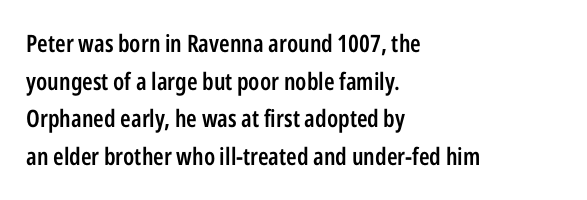
Q: Is the text bold? A: Semi-bold.
Q: Is the text italic (slanted)? A: No, it is upright.
Q: Is the text underlined? A: No.
Q: How is the paragraph aligned? A: Left-aligned.
Q: Is the spacing between letters normal or unusually wide? A: Normal.
Q: Is the spacing between lines tight, normal or loose? A: Normal.
